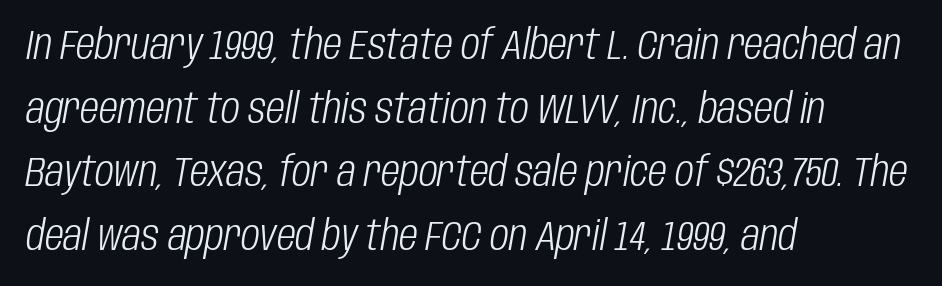
The image shows 41 px light, condensed type, italic (leaning right); set left-aligned, normal line spacing (1.55x), normal letter spacing, not underlined; low stroke contrast and a large x-height.
